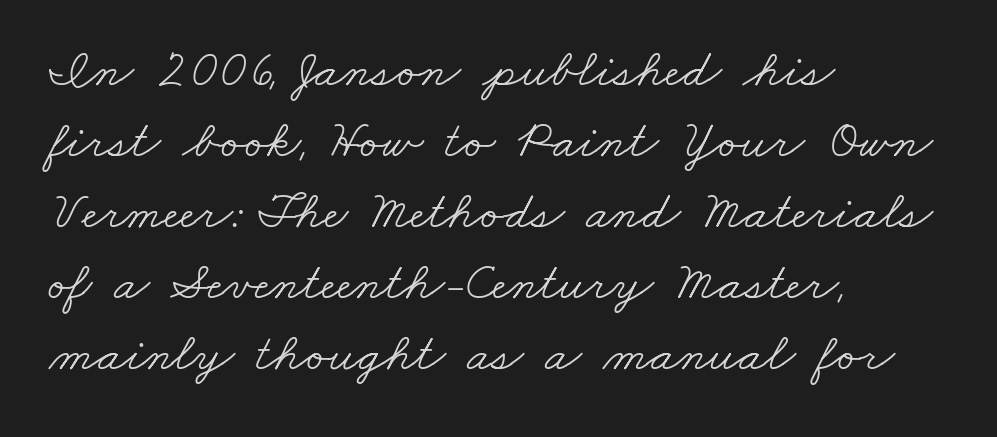
{"serif": "yes", "bold": "no", "weight": "light", "width": "wide", "stroke_contrast": "low", "x_height": "small", "monospaced": "no", "underline": "no", "align": "left", "line_spacing": "normal", "line_spacing_ratio": 1.34, "letter_spacing": "normal", "letter_spacing_em": 0.0, "glyph_px": 53}
